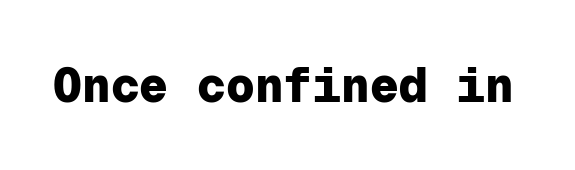
The image shows 48 px heavy sans-serif type, upright, monospaced; set normal letter spacing, not underlined; low stroke contrast and a medium x-height.
